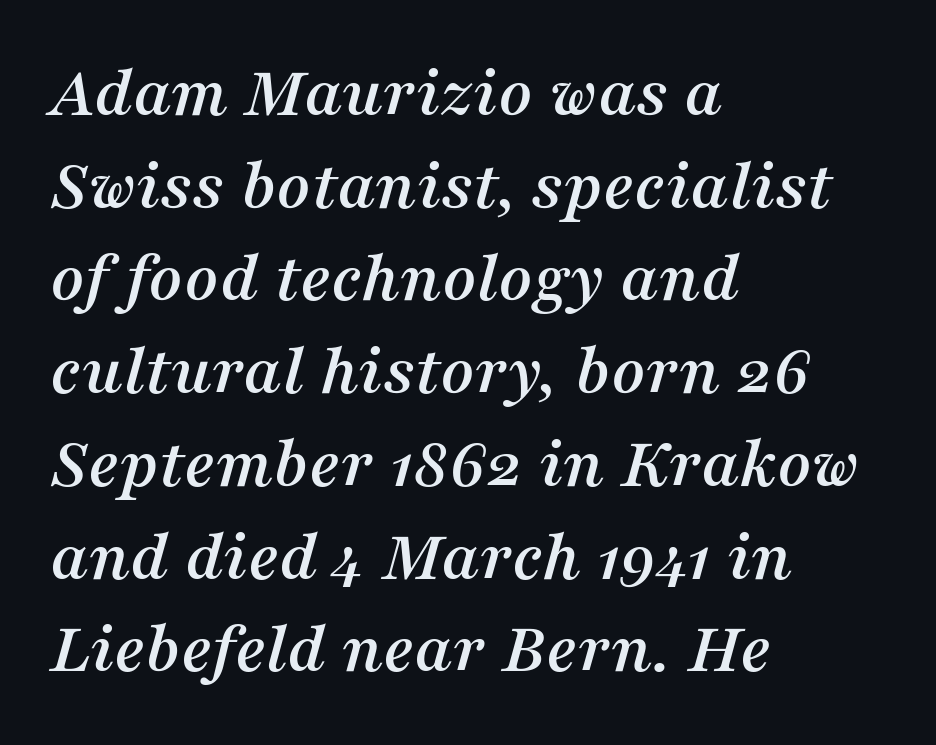
The block of text has a typical density, with ordinary space between rows. If you drew a line through each stem, it would be angled. The rendering uses natural spacing where letterforms have individual widths. Look at the bottom of the vertical strokes: they flare into serifs here. These lines stack with their left ends in a neat column.
